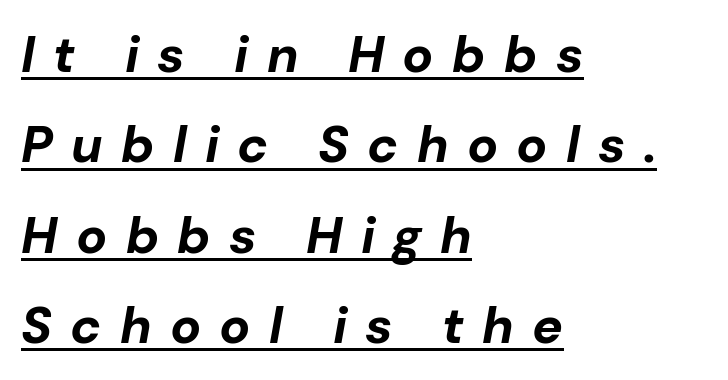
Check the space under the baseline: a stroke is drawn there. The letters are slanted; this is an italic face. Heft: maximum for text — a bold. Visually the block forms a straight wall on the left and a jagged coastline on the right. Characters follow at a spacing far wider than the type designer built in.
